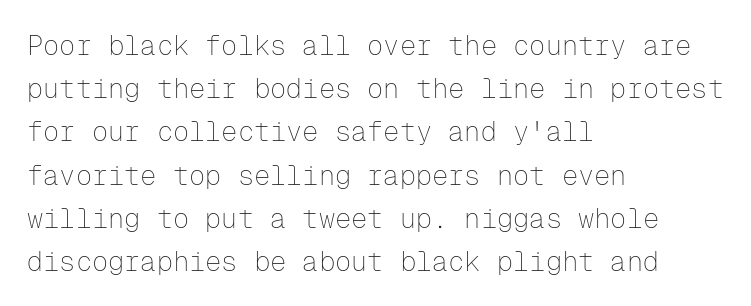
{"italic": "no", "bold": "no", "underline": "no", "align": "left", "line_spacing": "normal", "line_spacing_ratio": 1.6, "letter_spacing": "normal", "letter_spacing_em": 0.0, "glyph_px": 27}
